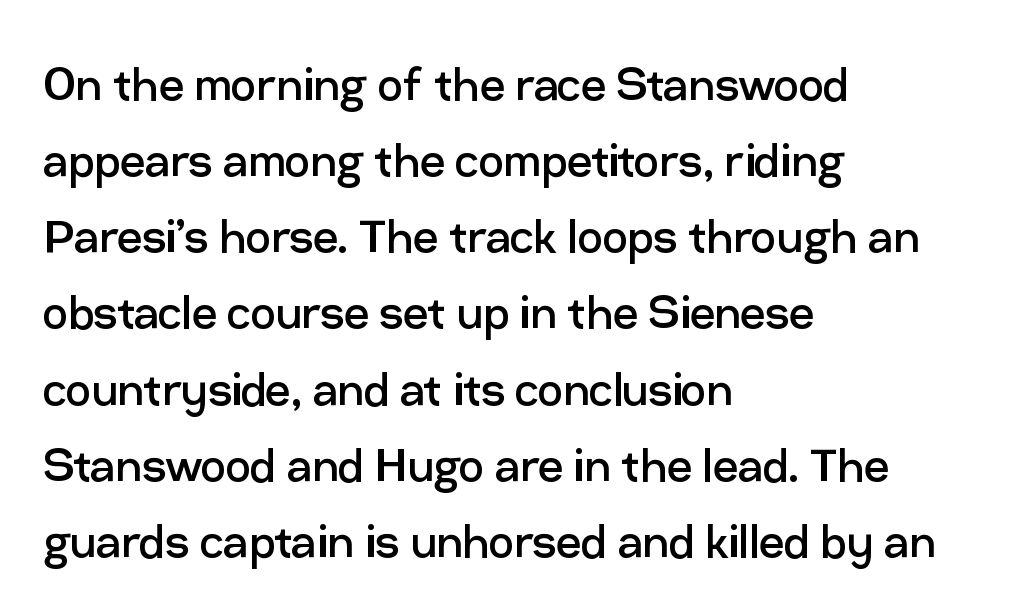
Caption: standard tracking, unaltered. The text was rendered using a sans face with plain stroke endings. The passage is arranged the way most books set body copy — flush left. Unmarked baselines from the first word to the last. A quiet, ordinary-to-light weight characterises the typeface.
